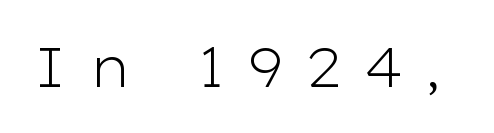
Q: Is the text bold? A: No.
Q: Is the text italic (slanted)? A: No, it is upright.
Q: Is the typeface a serif or a sans-serif typeface? A: Sans-serif.
Q: Is the text underlined? A: No.
Q: Is the spacing between letters normal or unusually wide? A: Unusually wide.
Q: Width (condensed, normal, or wide)? A: Wide.
Q: Stroke contrast? A: Low.
Q: x-height? A: Medium.
Q: Monospaced? A: No.
